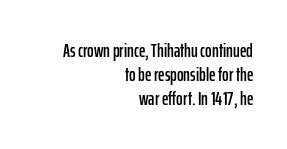
Q: Is the text italic (slanted)? A: No, it is upright.
Q: Is the text underlined? A: No.
Q: How is the paragraph aligned? A: Right-aligned.
Q: Is the spacing between letters normal or unusually wide? A: Normal.
